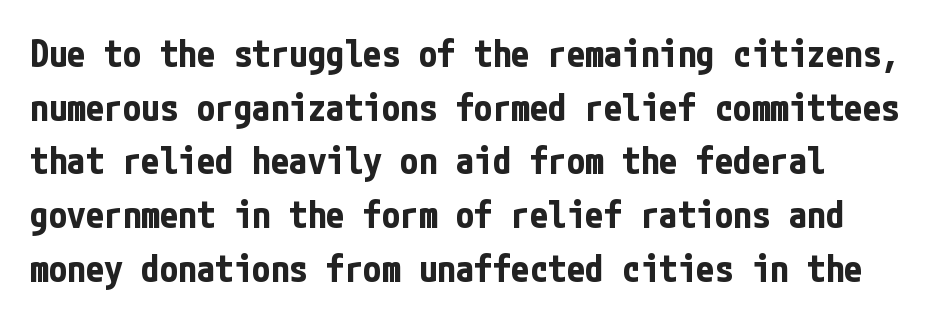
{"serif": "no", "italic": "no", "bold": "yes", "weight": "bold", "width": "condensed", "stroke_contrast": "low", "x_height": "medium", "underline": "no", "align": "left", "line_spacing": "normal", "line_spacing_ratio": 1.45, "letter_spacing": "normal", "letter_spacing_em": 0.0, "glyph_px": 37}
